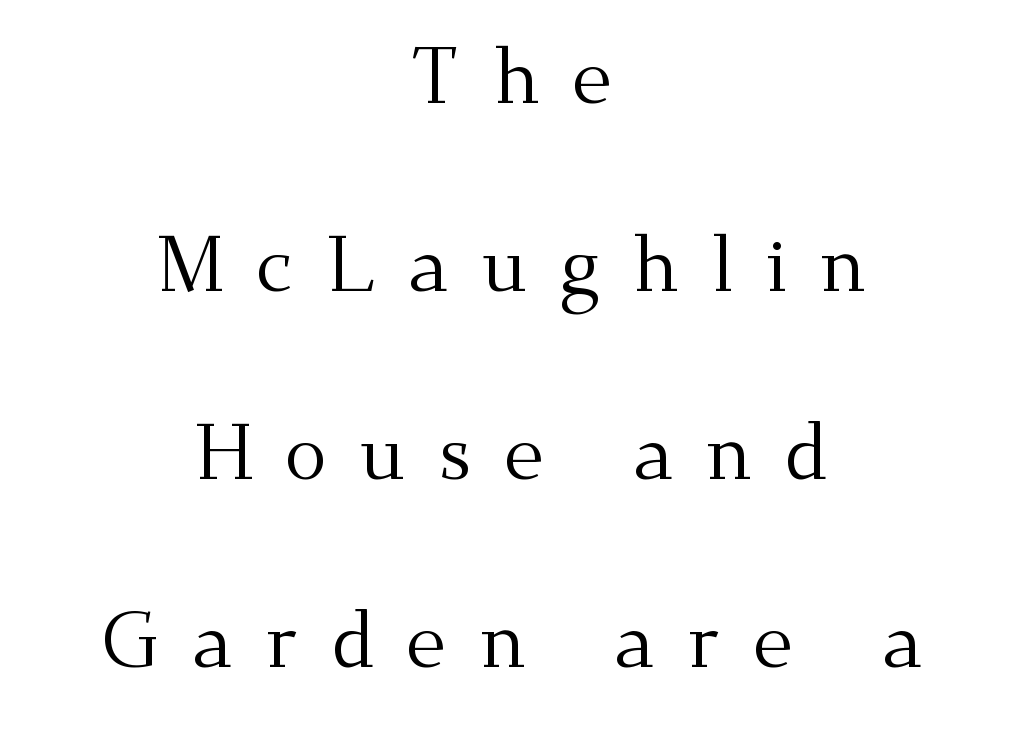
{"serif": "yes", "italic": "no", "bold": "no", "weight": "regular", "width": "normal", "stroke_contrast": "medium", "x_height": "small", "monospaced": "no", "underline": "no", "align": "center", "line_spacing": "loose", "line_spacing_ratio": 2.38, "letter_spacing": "wide", "letter_spacing_em": 0.41, "glyph_px": 79}
